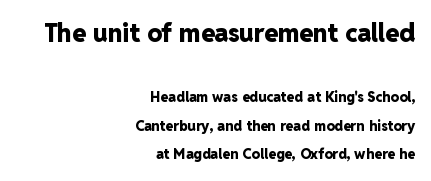
The image shows 25 px bold type, upright; set right-aligned, loose line spacing (2.04x), normal letter spacing, not underlined; the first (top) block is 1.79x larger.
